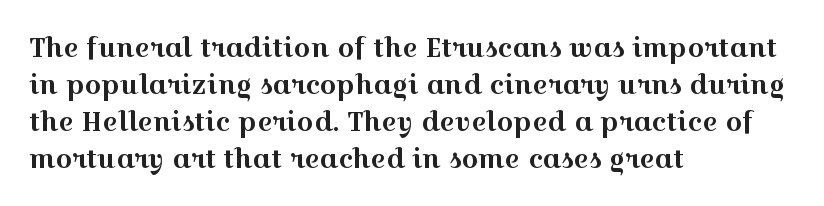
The image shows 26 px text type, upright; set left-aligned, normal line spacing (1.42x), normal letter spacing, not underlined.
